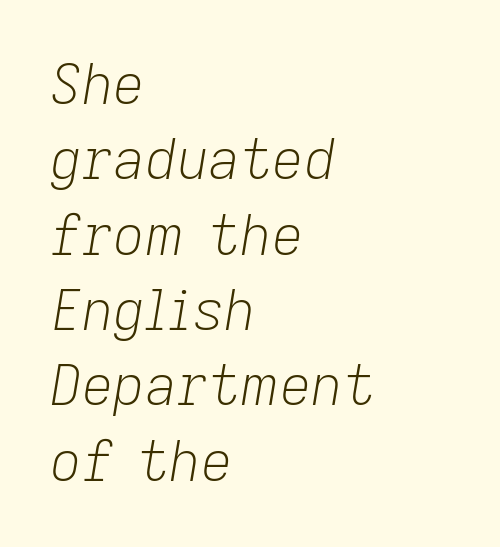
Q: Is the text bold? A: No.
Q: Is the text italic (slanted)? A: Yes, it leans right by about 9 degrees.
Q: Is the text underlined? A: No.
Q: How is the paragraph aligned? A: Left-aligned.
Q: Is the spacing between letters normal or unusually wide? A: Normal.
Q: Is the spacing between lines tight, normal or loose? A: Normal.
Q: Width (condensed, normal, or wide)? A: Normal.
Q: Stroke contrast? A: Low.
Q: x-height? A: Medium.
Q: Monospaced? A: No.
